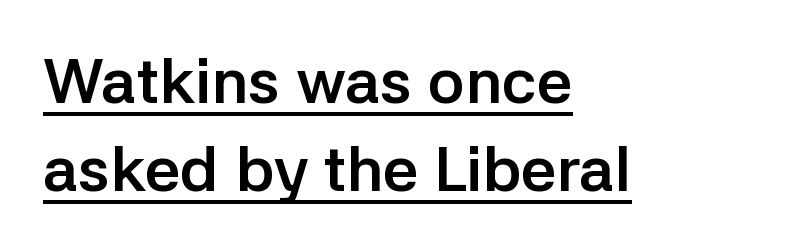
The image shows 63 px semibold sans-serif type, upright; set left-aligned, normal line spacing (1.4x), normal letter spacing, underlined; low stroke contrast and a medium x-height.
